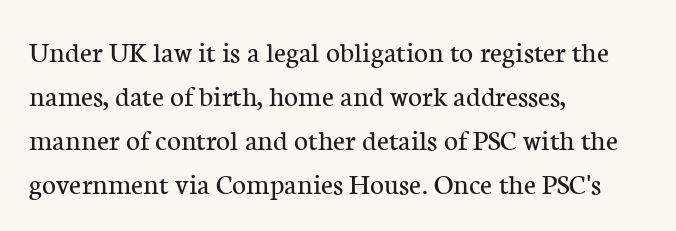
{"serif": "yes", "italic": "no", "bold": "no", "weight": "regular", "width": "normal", "stroke_contrast": "low", "x_height": "medium", "monospaced": "no", "underline": "no", "align": "left", "line_spacing": "normal", "line_spacing_ratio": 1.47, "letter_spacing": "normal", "letter_spacing_em": 0.0, "glyph_px": 30}
